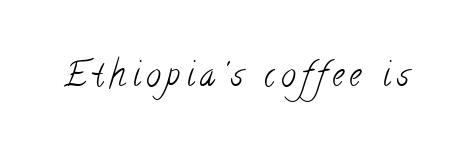
Unbolded letterforms with no extra heft. The passage shown is not underscored anywhere. Proportional: the letters do not fall into vertical columns.
